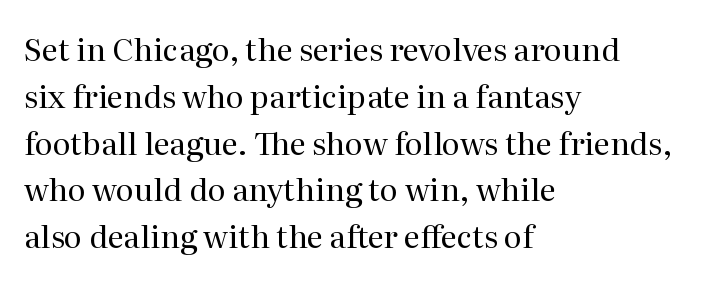
{"serif": "yes", "italic": "no", "bold": "no", "weight": "regular", "width": "normal", "stroke_contrast": "medium", "x_height": "medium", "monospaced": "no", "underline": "no", "align": "left", "line_spacing": "normal", "line_spacing_ratio": 1.51, "letter_spacing": "normal", "letter_spacing_em": 0.0, "glyph_px": 31}
